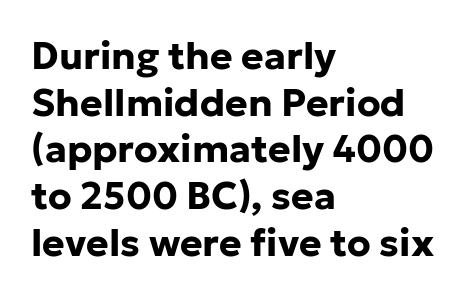
{"serif": "no", "italic": "no", "bold": "yes", "weight": "bold", "width": "normal", "stroke_contrast": "low", "x_height": "medium", "monospaced": "no", "underline": "no", "align": "left", "line_spacing_ratio": 1.23, "letter_spacing": "normal", "letter_spacing_em": 0.0, "glyph_px": 38}
